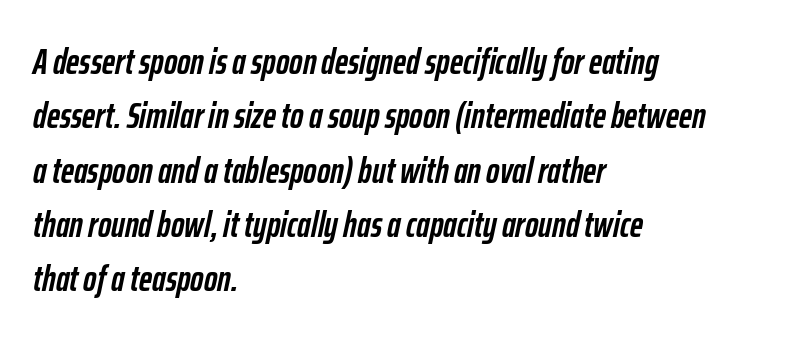
Q: Is the text bold? A: Yes.
Q: Is the text italic (slanted)? A: Yes, it leans right by about 12 degrees.
Q: Is the text underlined? A: No.
Q: How is the paragraph aligned? A: Left-aligned.
Q: Is the spacing between letters normal or unusually wide? A: Normal.
Q: Is the spacing between lines tight, normal or loose? A: Normal.
Q: Width (condensed, normal, or wide)? A: Condensed.
Q: Stroke contrast? A: Low.
Q: x-height? A: Medium.
Q: Monospaced? A: No.
